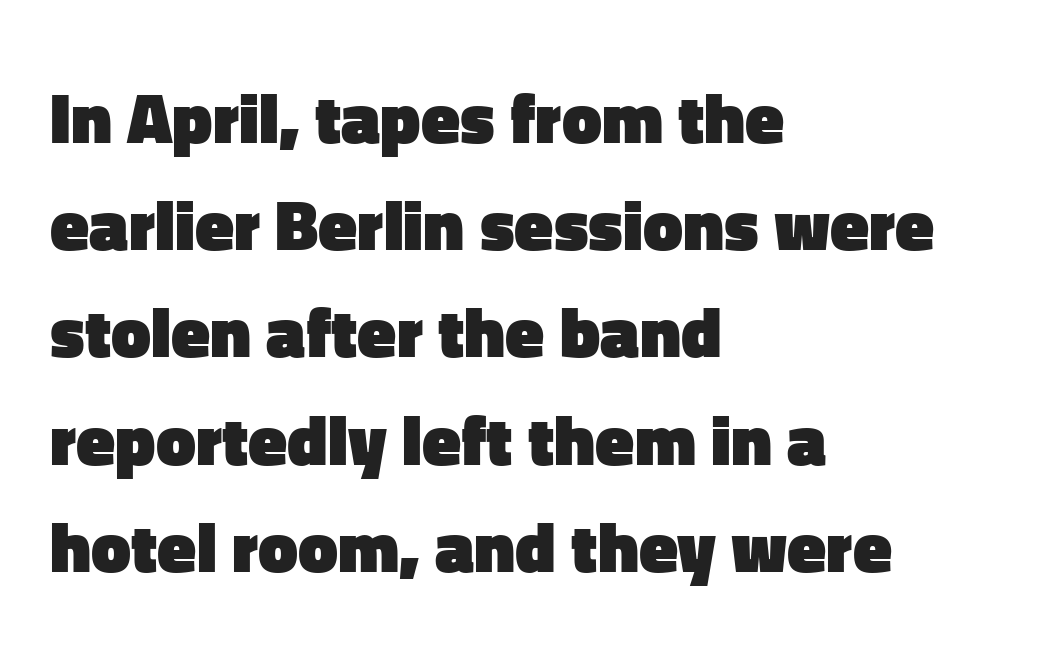
Serif or sans? Sans — the stroke terminals are bare. Nobody drew a line under any word here. The letters advance in unequal steps, a hallmark of proportional type. Set as a true bold cut, around the 700 mark.
